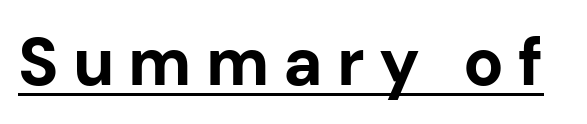
The font's upright variant was chosen for this text. Decoration check: the copy is underlined. This sample has the flowing, uneven cadence of proportional lettering. Spacing between characters has been opened up far beyond the box default.
